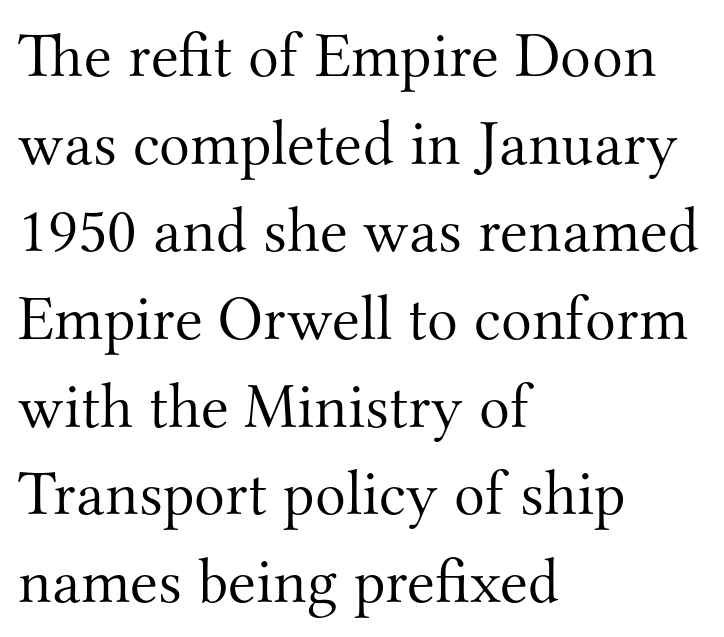
Type without underlining. Small tapered or slab feet sit at the stroke ends, so this counts as serif. Ascenders rise straight up at ninety degrees. You could not count columns in this text — the font is proportionally spaced.
